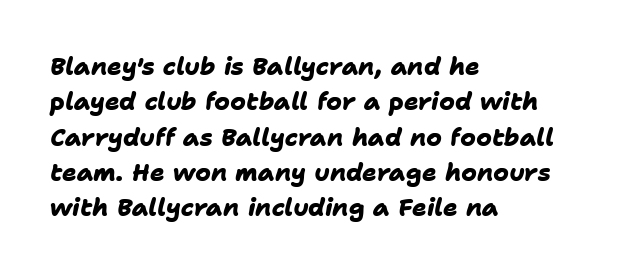
The image shows 24 px bold type; set left-aligned, normal line spacing (1.47x), normal letter spacing, not underlined.
